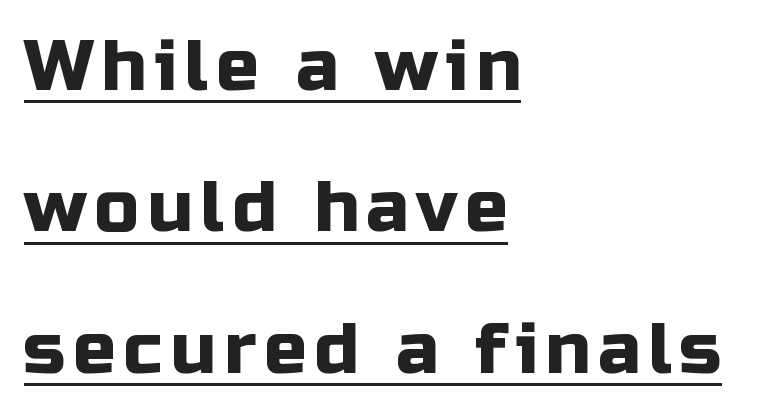
{"serif": "no", "italic": "no", "width": "normal", "stroke_contrast": "low", "x_height": "medium", "monospaced": "no", "underline": "yes", "align": "left", "line_spacing": "loose", "line_spacing_ratio": 1.99, "glyph_px": 71}
